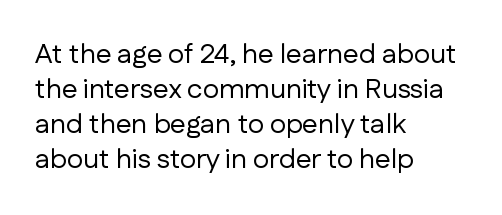
Visually the block forms a straight wall on the left and a jagged coastline on the right. Interline gaps are of average width in this sample. The font family rendered here belongs to the sans-serif group. No chunkiness to these letters — they're not bold. Style check: upright.
